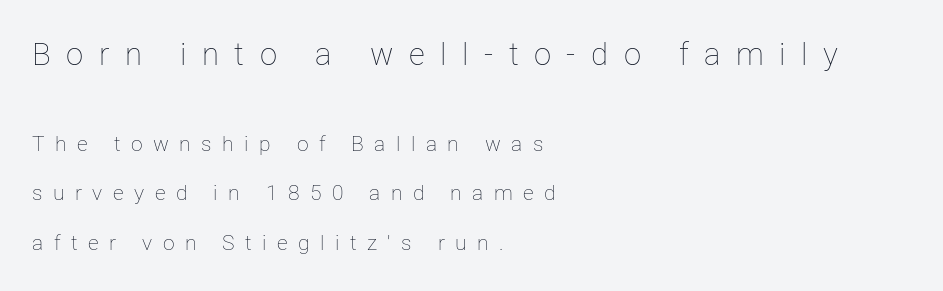
Q: Is the text bold? A: No.
Q: Is the text italic (slanted)? A: No, it is upright.
Q: Is the text underlined? A: No.
Q: How is the paragraph aligned? A: Left-aligned.
Q: Is the spacing between letters normal or unusually wide? A: Unusually wide.
Q: Is the spacing between lines tight, normal or loose? A: Loose.
Q: Which block of text is set in a larger size, the first (top) or the second (bottom)? A: The first (top) one.
Q: Width (condensed, normal, or wide)? A: Normal.
Q: Stroke contrast? A: Low.
Q: x-height? A: Medium.
Q: Monospaced? A: No.
